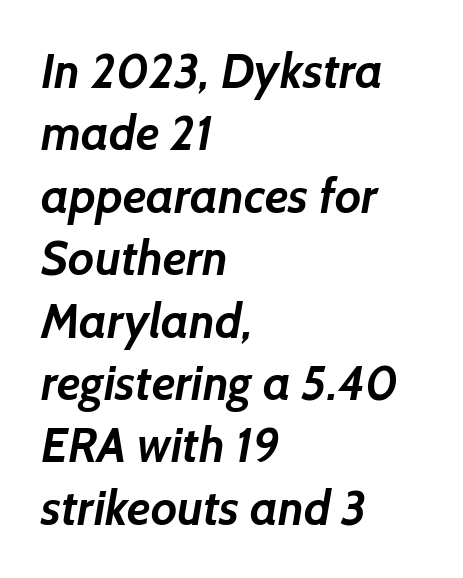
The image shows 48 px semibold sans-serif type; set left-aligned, normal line spacing (1.3x), normal letter spacing, not underlined; low stroke contrast and a medium x-height.
